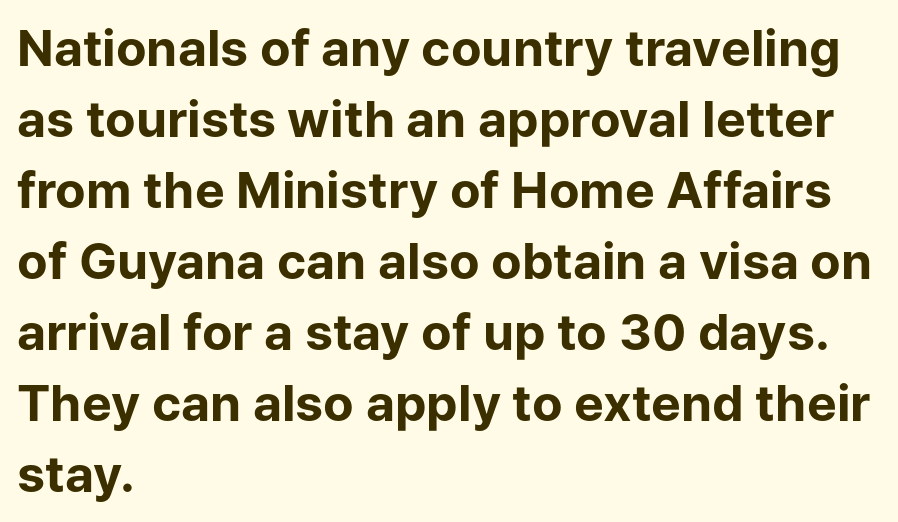
Q: Is the text bold? A: Yes.
Q: Is the text italic (slanted)? A: No, it is upright.
Q: Is the typeface a serif or a sans-serif typeface? A: Sans-serif.
Q: Is the text underlined? A: No.
Q: How is the paragraph aligned? A: Left-aligned.
Q: Is the spacing between letters normal or unusually wide? A: Normal.
Q: Is the spacing between lines tight, normal or loose? A: Normal.
Q: Width (condensed, normal, or wide)? A: Normal.
Q: Stroke contrast? A: Low.
Q: x-height? A: Medium.
Q: Monospaced? A: No.
